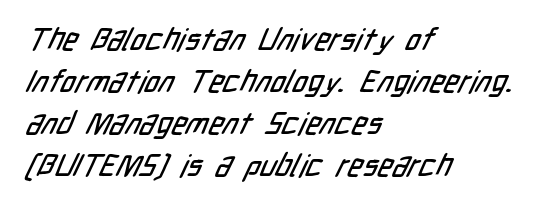
{"serif": "no", "width": "condensed", "stroke_contrast": "low", "x_height": "medium", "monospaced": "no", "underline": "no", "align": "left", "line_spacing": "normal", "line_spacing_ratio": 1.35, "letter_spacing": "normal", "letter_spacing_em": 0.0, "glyph_px": 31}
